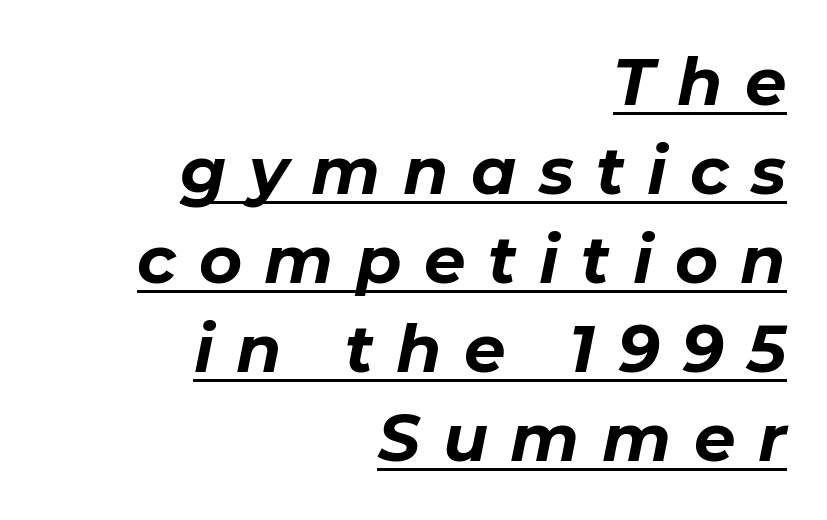
If you drew a ruler down the right edge, every line would touch it. Underlining? Definitely there. The passage shown leans; its letterforms are oblique. Heavy, bold letterforms.
